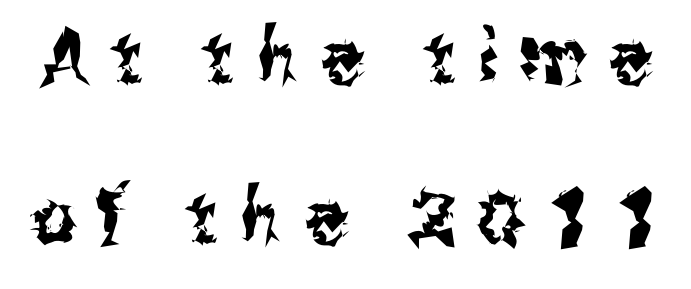
Serif or sans? Sans — the stroke terminals are bare. Spacing verdict: proportional, widths tailored to each character. Clear beneath every line of the passage. These lines were composed using upright roman letters.
